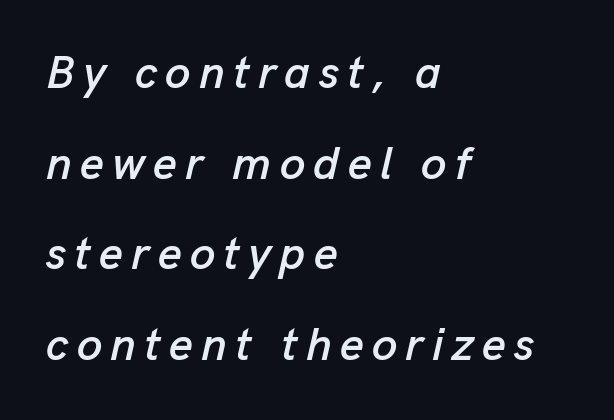
There's an unmistakable incline to the writing here. Leading is clearly above the norm, producing a sparse column. Varying glyph widths throughout — classic text-font behaviour. Honestly, there is no underline to notice here at all.
